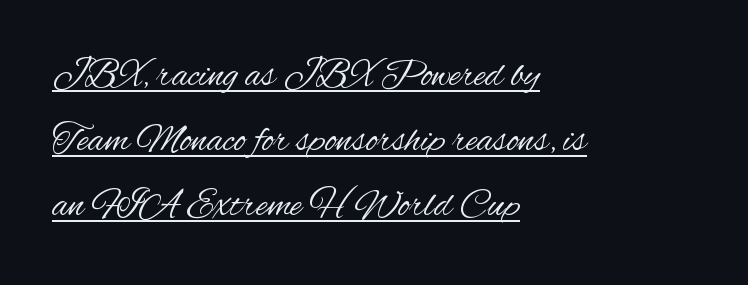
Q: Is the text bold? A: No.
Q: Is the text italic (slanted)? A: Yes.
Q: Is the typeface a serif or a sans-serif typeface? A: Sans-serif.
Q: Is the text underlined? A: Yes.
Q: How is the paragraph aligned? A: Left-aligned.
Q: Is the spacing between letters normal or unusually wide? A: Normal.
Q: Is the spacing between lines tight, normal or loose? A: Normal.
Q: Width (condensed, normal, or wide)? A: Condensed.
Q: Stroke contrast? A: Medium.
Q: x-height? A: Small.
Q: Monospaced? A: No.
